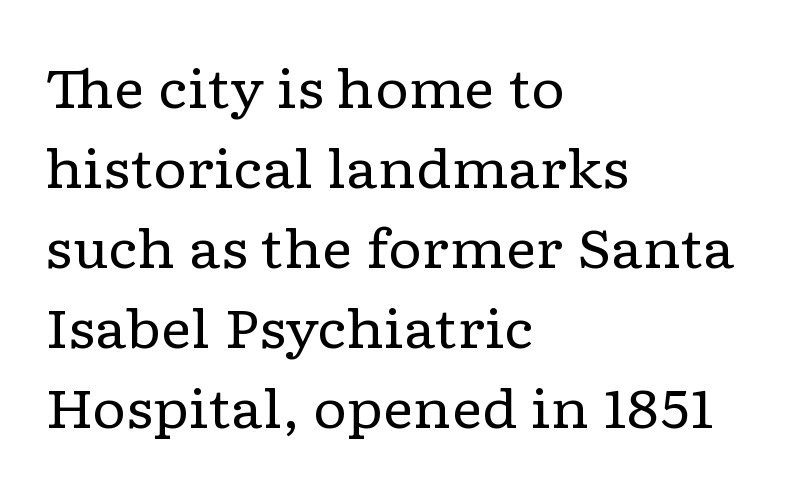
Q: Is the text bold? A: No.
Q: Is the text italic (slanted)? A: No, it is upright.
Q: Is the typeface a serif or a sans-serif typeface? A: Serif.
Q: Is the text underlined? A: No.
Q: How is the paragraph aligned? A: Left-aligned.
Q: Is the spacing between letters normal or unusually wide? A: Normal.
Q: Is the spacing between lines tight, normal or loose? A: Normal.
Q: Width (condensed, normal, or wide)? A: Wide.
Q: Stroke contrast? A: Low.
Q: x-height? A: Medium.
Q: Monospaced? A: No.
